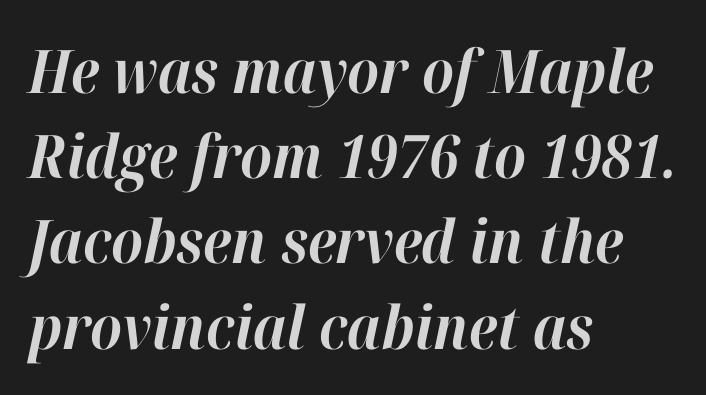
The image shows 60 px bold type, italic (leaning right); set left-aligned, normal line spacing (1.42x), normal letter spacing, not underlined; high stroke contrast and a medium x-height.
